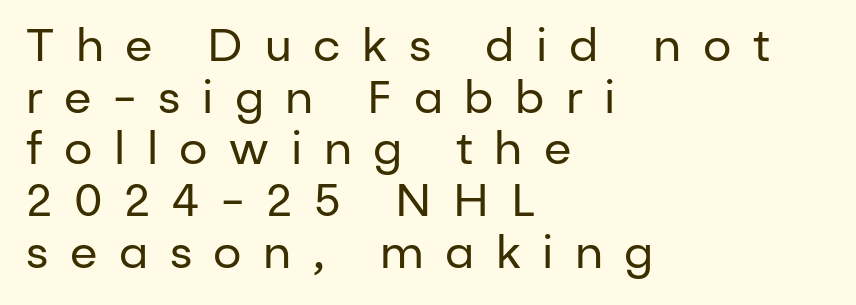
Beneath every word, the page is bare. Tightly led — the rows are bunched. The glyphs in this specimen are sans serif. The type sits square on the baseline with zero lean. Spacing verdict: proportional, widths tailored to each character. The font sits on the lighter half of the weight spectrum, regular included.
